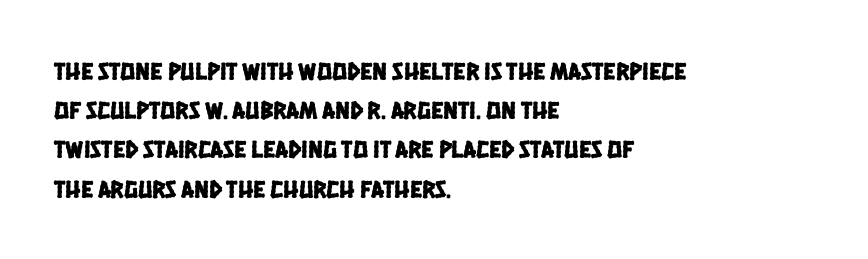
Q: Is the text underlined? A: No.
Q: How is the paragraph aligned? A: Left-aligned.
Q: Is the spacing between letters normal or unusually wide? A: Normal.
Q: Is the spacing between lines tight, normal or loose? A: Normal.
